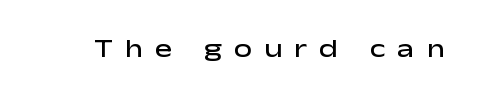
{"italic": "no", "bold": "semi", "underline": "no", "letter_spacing": "wide", "letter_spacing_em": 0.46, "glyph_px": 26}
